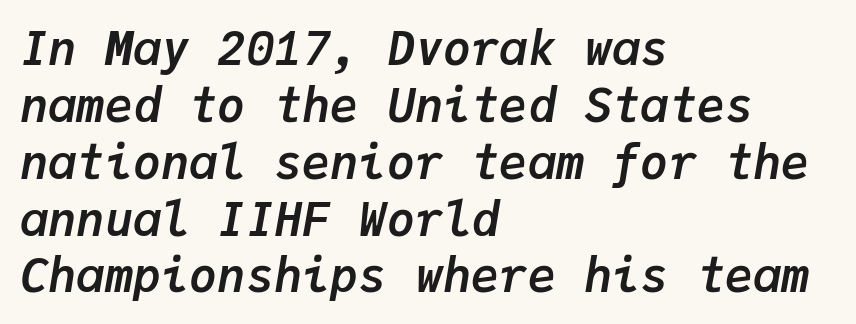
{"italic": "yes", "lean": "right", "slant_degrees": 9, "bold": "yes", "weight": "semibold", "width": "normal", "stroke_contrast": "low", "x_height": "medium", "monospaced": "yes", "underline": "no", "align": "left", "line_spacing_ratio": 1.21, "letter_spacing": "normal", "letter_spacing_em": 0.0, "glyph_px": 47}
